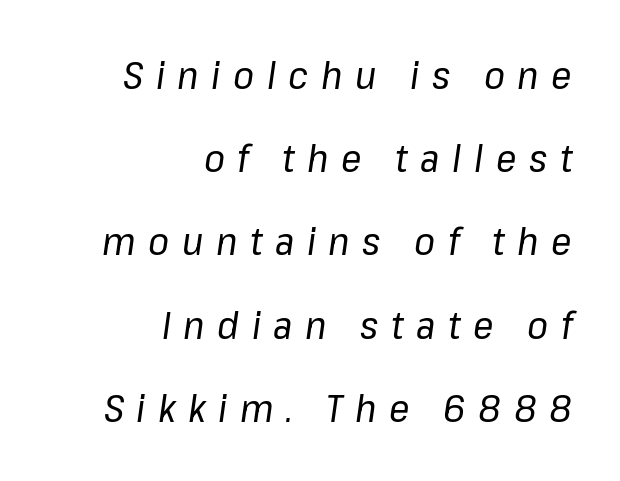
The image shows 38 px regular-weight type, italic (leaning right); set right-aligned, loose line spacing (2.19x), unusually wide letter spacing (+0.33 em), not underlined; low stroke contrast and a medium x-height.
